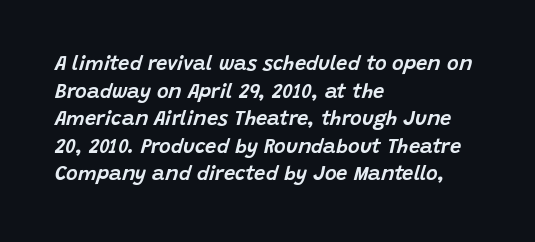
Q: Is the text italic (slanted)? A: Yes, it leans right by about 15 degrees.
Q: Is the text underlined? A: No.
Q: How is the paragraph aligned? A: Left-aligned.
Q: Is the spacing between letters normal or unusually wide? A: Normal.
Q: Is the spacing between lines tight, normal or loose? A: Normal.
